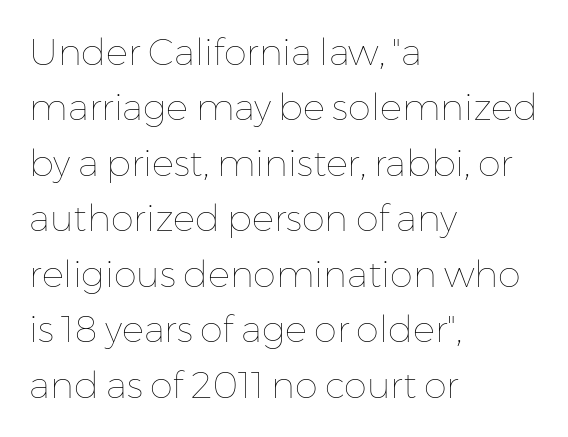
The image shows 37 px thin type, upright; set left-aligned, normal line spacing (1.5x), normal letter spacing, not underlined; low stroke contrast and a medium x-height.
